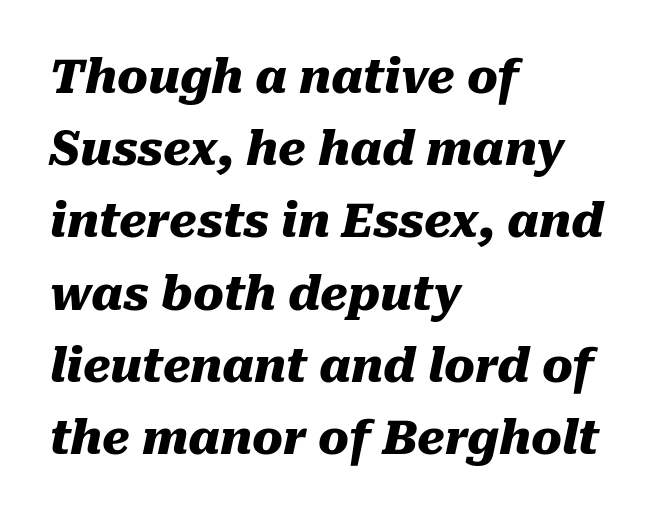
The image shows 46 px heavy type, italic (leaning right); set left-aligned, normal line spacing (1.57x), normal letter spacing, not underlined; medium stroke contrast and a medium x-height.
